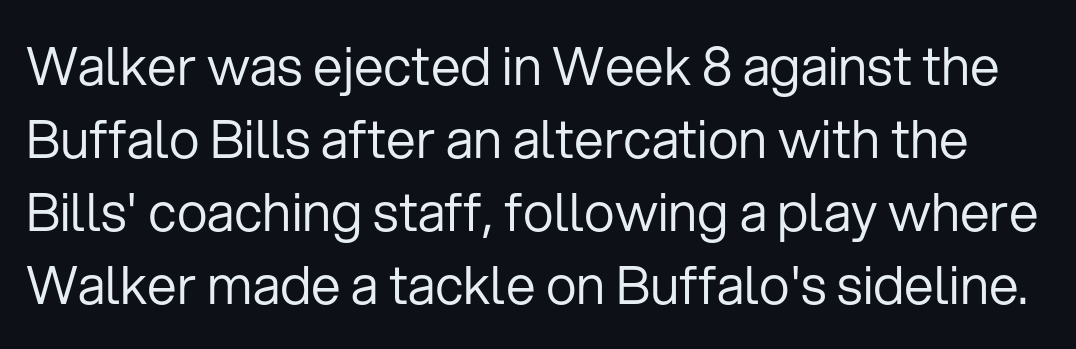
{"serif": "no", "italic": "no", "bold": "no", "weight": "regular", "width": "normal", "stroke_contrast": "low", "x_height": "medium", "monospaced": "no", "underline": "no", "line_spacing": "normal", "line_spacing_ratio": 1.38, "letter_spacing": "normal", "letter_spacing_em": 0.0, "glyph_px": 53}
